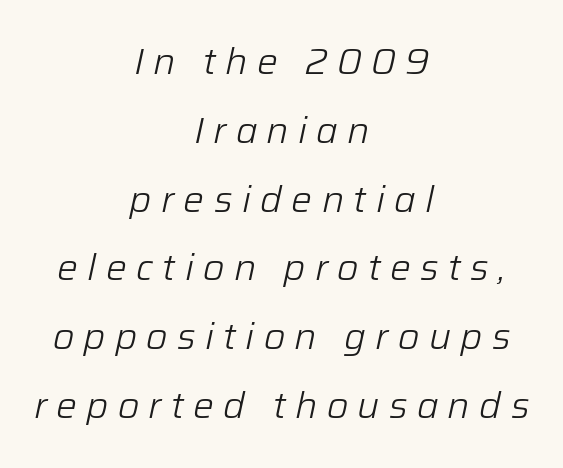
{"italic": "yes", "lean": "right", "slant_degrees": 12, "bold": "no", "weight": "light", "width": "normal", "stroke_contrast": "low", "x_height": "medium", "monospaced": "no", "underline": "no", "align": "center", "line_spacing_ratio": 1.86, "letter_spacing": "wide", "letter_spacing_em": 0.25, "glyph_px": 37}
